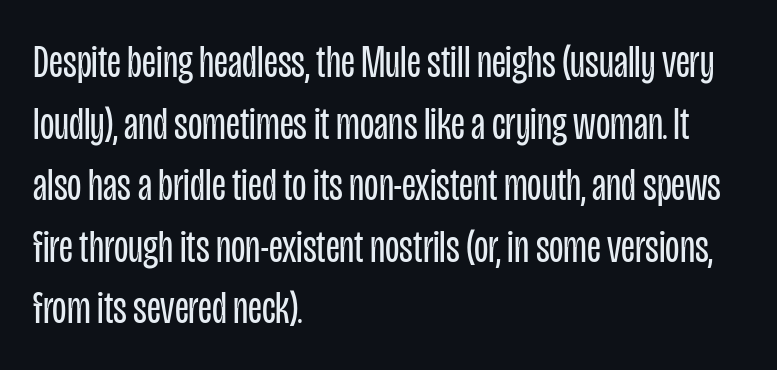
{"serif": "no", "italic": "no", "bold": "no", "weight": "regular", "width": "condensed", "stroke_contrast": "low", "x_height": "large", "monospaced": "no", "underline": "no", "align": "left", "line_spacing": "normal", "line_spacing_ratio": 1.31, "letter_spacing": "normal", "letter_spacing_em": 0.0, "glyph_px": 47}
